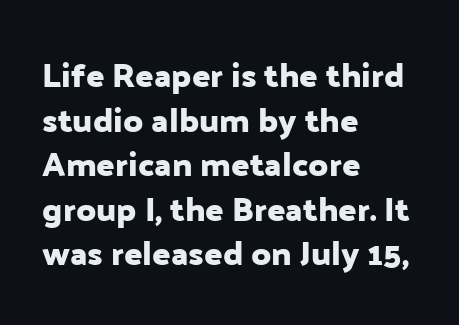
Q: Is the text italic (slanted)? A: No, it is upright.
Q: Is the typeface a serif or a sans-serif typeface? A: Sans-serif.
Q: Is the text underlined? A: No.
Q: How is the paragraph aligned? A: Left-aligned.
Q: Is the spacing between letters normal or unusually wide? A: Normal.
Q: Is the spacing between lines tight, normal or loose? A: Normal.
Q: Width (condensed, normal, or wide)? A: Normal.
Q: Stroke contrast? A: Low.
Q: x-height? A: Medium.
Q: Monospaced? A: No.
